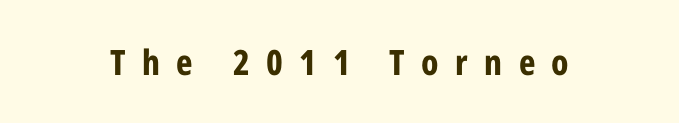
No word sits above an underline. Typographically, this falls in the sans-serif category. This sample has the flowing, uneven cadence of proportional lettering. The sample has been set heavy, in full bold. The font's upright variant was chosen for this text.
